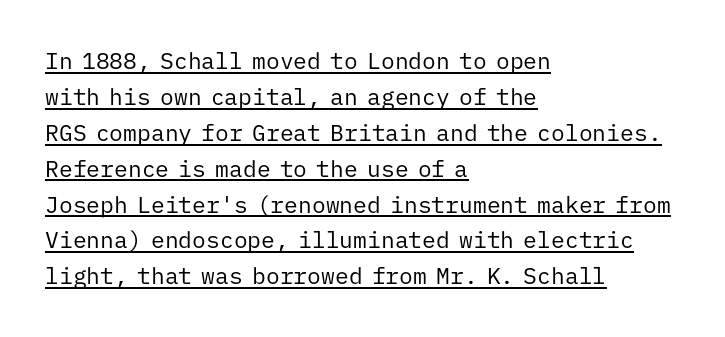
Q: Is the text bold? A: No.
Q: Is the text italic (slanted)? A: No, it is upright.
Q: Is the text underlined? A: Yes.
Q: How is the paragraph aligned? A: Left-aligned.
Q: Is the spacing between letters normal or unusually wide? A: Normal.
Q: Is the spacing between lines tight, normal or loose? A: Normal.
